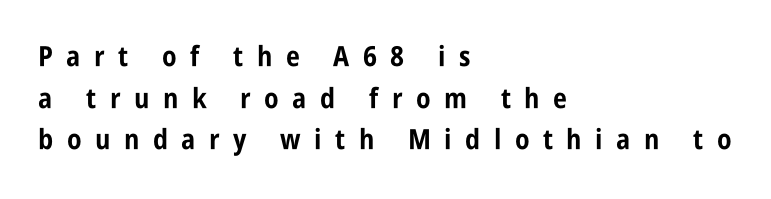
The image shows 28 px bold, condensed sans-serif type, upright; set left-aligned, normal line spacing (1.49x), unusually wide letter spacing (+0.48 em), not underlined; low stroke contrast and a large x-height.
